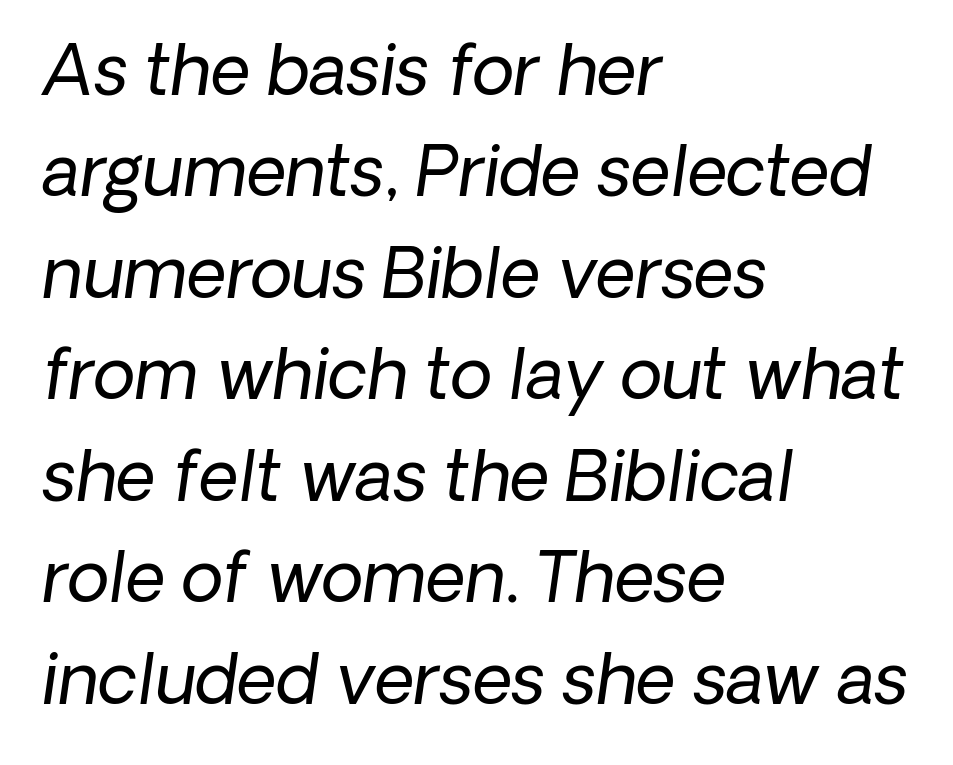
The image shows 69 px regular-weight sans-serif type; set left-aligned, normal line spacing (1.47x), normal letter spacing, not underlined; low stroke contrast and a medium x-height.
